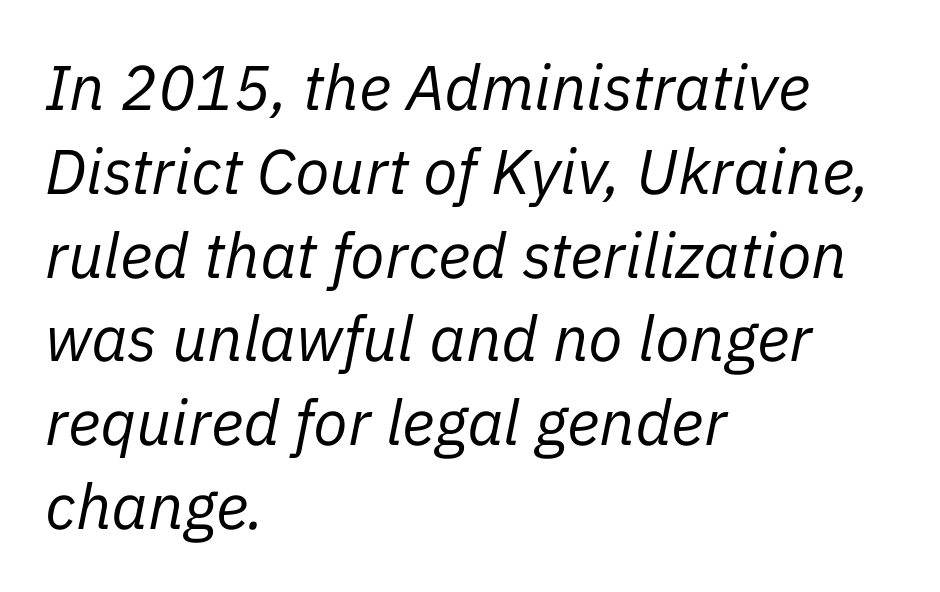
The image shows 63 px regular-weight type, italic (leaning right); set left-aligned, normal line spacing (1.33x), normal letter spacing, not underlined; low stroke contrast and a medium x-height.
